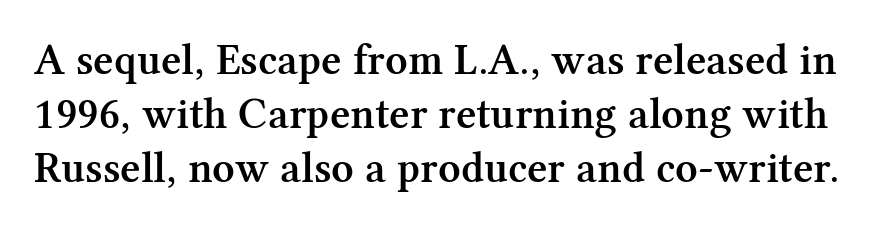
{"serif": "yes", "italic": "no", "bold": "semi", "weight": "semibold", "width": "normal", "stroke_contrast": "medium", "x_height": "medium", "monospaced": "no", "underline": "no", "line_spacing_ratio": 1.23, "letter_spacing": "normal", "letter_spacing_em": 0.0, "glyph_px": 44}
